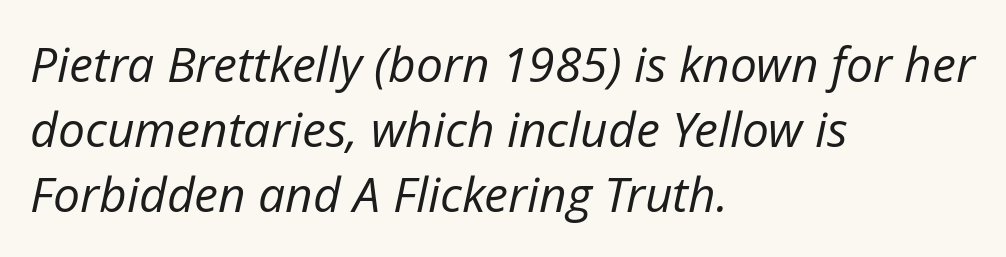
{"italic": "yes", "lean": "right", "slant_degrees": 12, "bold": "no", "weight": "regular", "width": "normal", "stroke_contrast": "low", "x_height": "medium", "monospaced": "no", "underline": "no", "align": "left", "line_spacing": "normal", "line_spacing_ratio": 1.35, "letter_spacing": "normal", "letter_spacing_em": 0.0, "glyph_px": 48}
